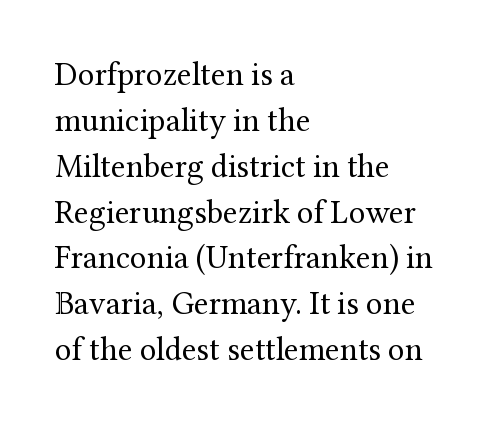
The leading is moderate, giving the passage an even texture. A typesetter would call this zero additional tracking. This is serif lettering, the kind often seen in printed books. Varying glyph widths throughout — classic text-font behaviour.
